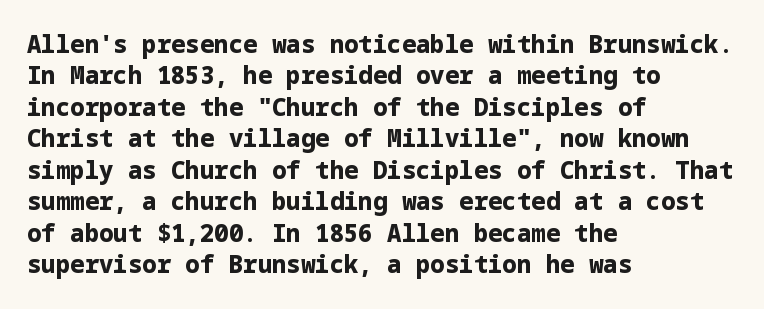
{"italic": "no", "bold": "yes", "underline": "no", "align": "left", "line_spacing": "normal", "line_spacing_ratio": 1.31, "letter_spacing": "normal", "letter_spacing_em": 0.0, "glyph_px": 24}
